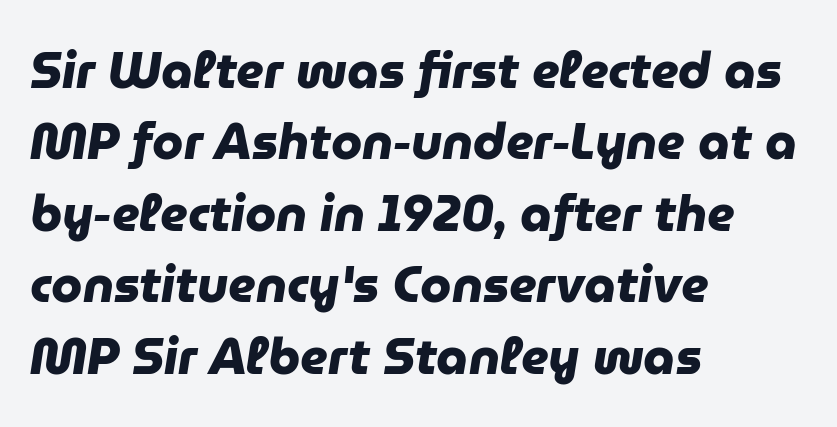
Q: Is the text bold? A: Yes.
Q: Is the typeface a serif or a sans-serif typeface? A: Sans-serif.
Q: Is the text underlined? A: No.
Q: How is the paragraph aligned? A: Left-aligned.
Q: Is the spacing between letters normal or unusually wide? A: Normal.
Q: Is the spacing between lines tight, normal or loose? A: Normal.
Q: Width (condensed, normal, or wide)? A: Normal.
Q: Stroke contrast? A: Low.
Q: x-height? A: Medium.
Q: Monospaced? A: No.
